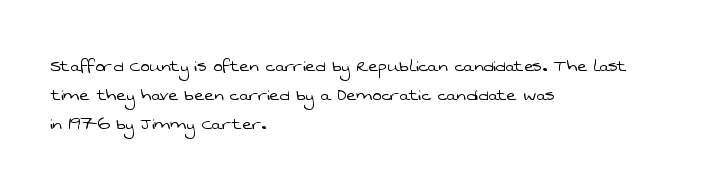
The image shows 21 px text type; set left-aligned, normal line spacing (1.38x), normal letter spacing, not underlined.
